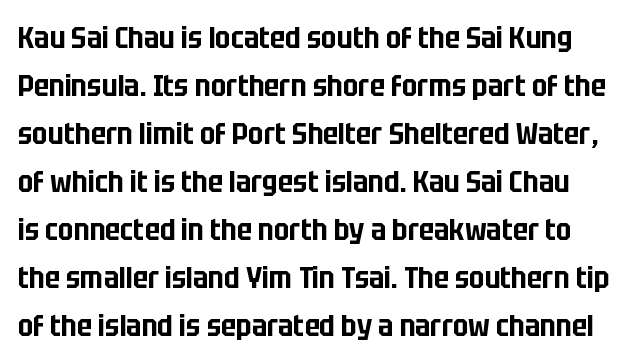
Every stem runs plumb, perpendicular to the baseline. Each letter keeps its own natural width here, so spacing adapts to shape. Spacing between characters is what you'd get straight out of the box. Descenders are the only things crossing below the line. Unlike a traditional serif, this face leaves its strokes unadorned. How would I describe the line gaps? Plain and ordinary.
